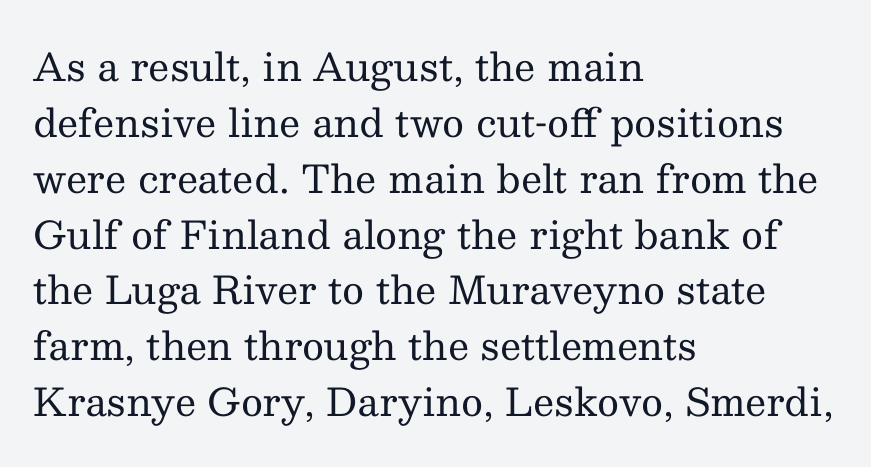
The image shows 38 px regular-weight serif type, upright; set left-aligned, normal line spacing (1.47x), normal letter spacing, not underlined; medium stroke contrast and a medium x-height.
